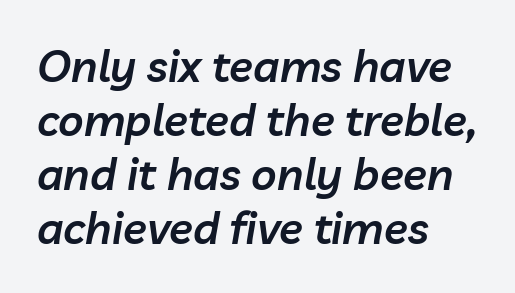
Q: Is the text bold? A: Semi-bold.
Q: Is the text italic (slanted)? A: Yes, it leans right by about 10 degrees.
Q: Is the text underlined? A: No.
Q: How is the paragraph aligned? A: Left-aligned.
Q: Is the spacing between letters normal or unusually wide? A: Normal.
Q: Width (condensed, normal, or wide)? A: Normal.
Q: Stroke contrast? A: Low.
Q: x-height? A: Medium.
Q: Monospaced? A: No.
